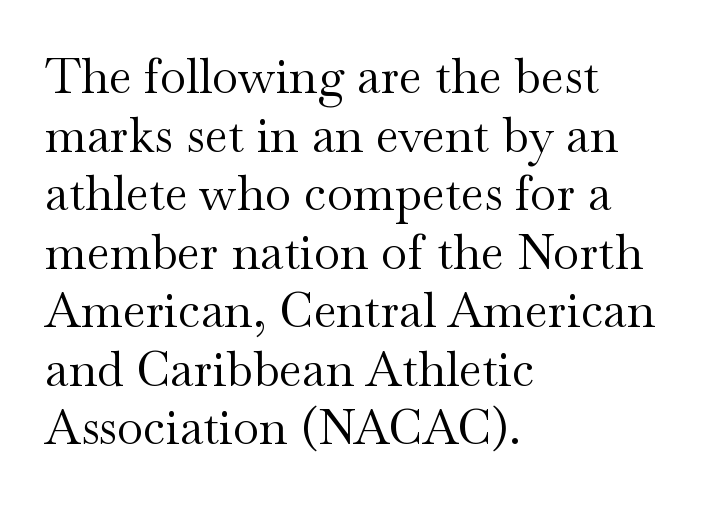
The image shows 48 px regular-weight, wide serif type, upright; set left-aligned, line spacing 1.22x, normal letter spacing, not underlined; medium stroke contrast and a small x-height.
